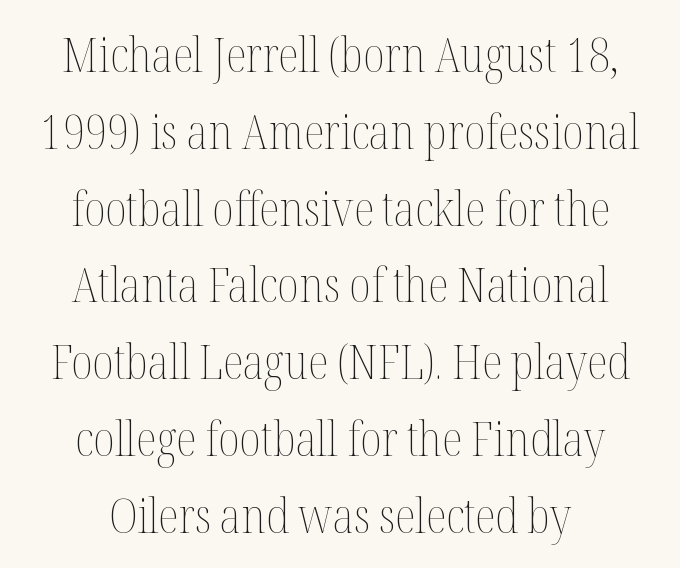
How would I describe the line gaps? Plain and ordinary. Descender tails drop into unmarked territory. Upright lettering throughout. Letters have the restrained weight of plain body copy at most. In terms of letterspacing, this is plain default setting. This sample has the flowing, uneven cadence of proportional lettering.
